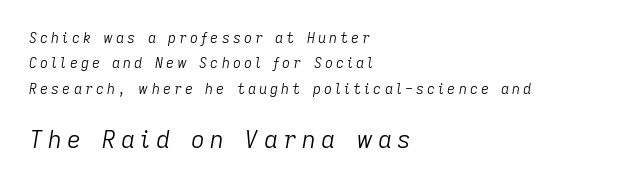
Q: Is the text bold? A: No.
Q: Is the text italic (slanted)? A: Yes, it leans right by about 9 degrees.
Q: Is the text underlined? A: No.
Q: How is the paragraph aligned? A: Left-aligned.
Q: Is the spacing between letters normal or unusually wide? A: Unusually wide.
Q: Which block of text is set in a larger size, the first (top) or the second (bottom)? A: The second (bottom) one.
